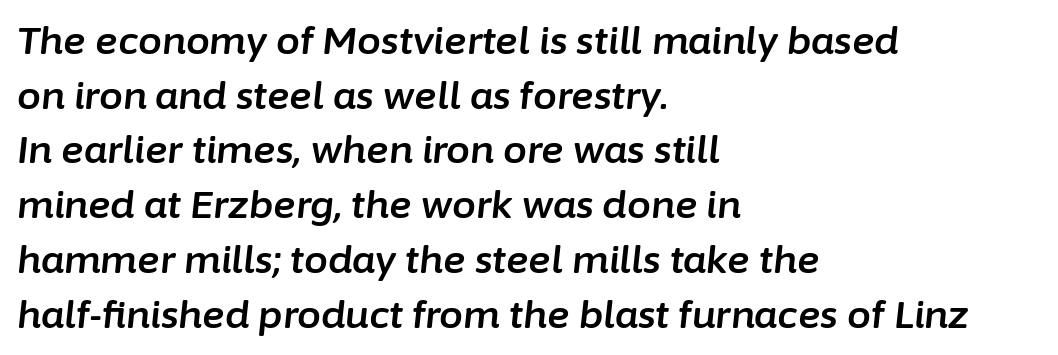
Q: Is the text italic (slanted)? A: Yes, it leans right by about 6 degrees.
Q: Is the text underlined? A: No.
Q: How is the paragraph aligned? A: Left-aligned.
Q: Is the spacing between letters normal or unusually wide? A: Normal.
Q: Is the spacing between lines tight, normal or loose? A: Normal.
Q: Width (condensed, normal, or wide)? A: Normal.
Q: Stroke contrast? A: Low.
Q: x-height? A: Medium.
Q: Monospaced? A: No.
